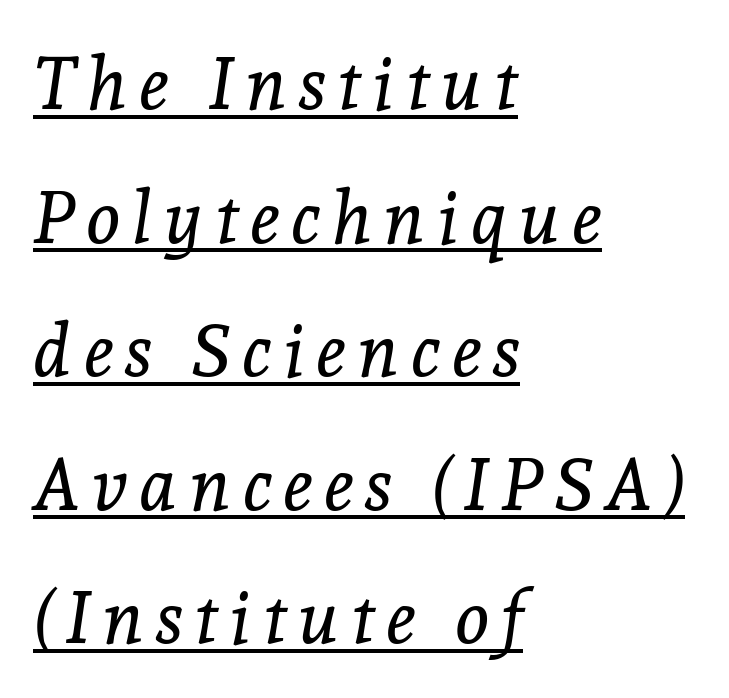
{"serif": "yes", "italic": "yes", "lean": "right", "slant_degrees": 8, "bold": "no", "weight": "regular", "width": "normal", "x_height": "medium", "monospaced": "no", "underline": "yes", "align": "left", "line_spacing_ratio": 1.83, "glyph_px": 73}
